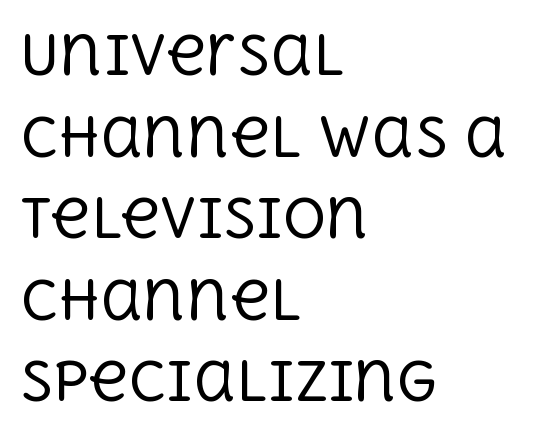
{"serif": "yes", "italic": "no", "bold": "no", "weight": "regular", "width": "normal", "x_height": "large", "monospaced": "no", "underline": "no", "align": "left", "line_spacing": "normal", "line_spacing_ratio": 1.51, "letter_spacing": "normal", "letter_spacing_em": 0.0, "glyph_px": 54}
